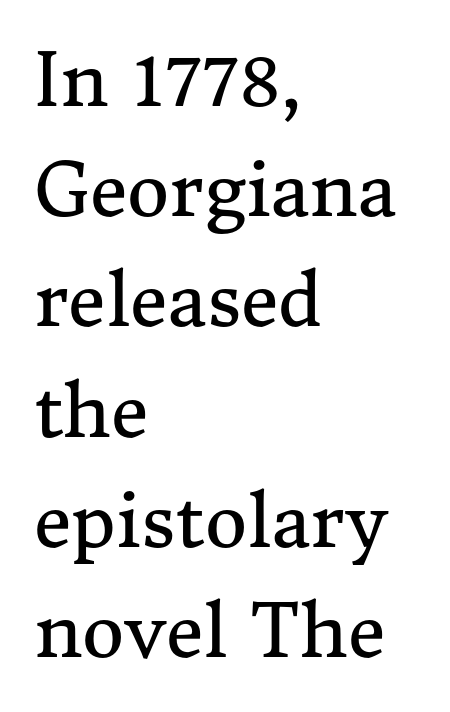
Q: Is the text bold? A: No.
Q: Is the text italic (slanted)? A: No, it is upright.
Q: Is the typeface a serif or a sans-serif typeface? A: Serif.
Q: Is the text underlined? A: No.
Q: How is the paragraph aligned? A: Left-aligned.
Q: Is the spacing between letters normal or unusually wide? A: Normal.
Q: Is the spacing between lines tight, normal or loose? A: Normal.
Q: Width (condensed, normal, or wide)? A: Normal.
Q: Stroke contrast? A: Medium.
Q: x-height? A: Medium.
Q: Monospaced? A: No.
